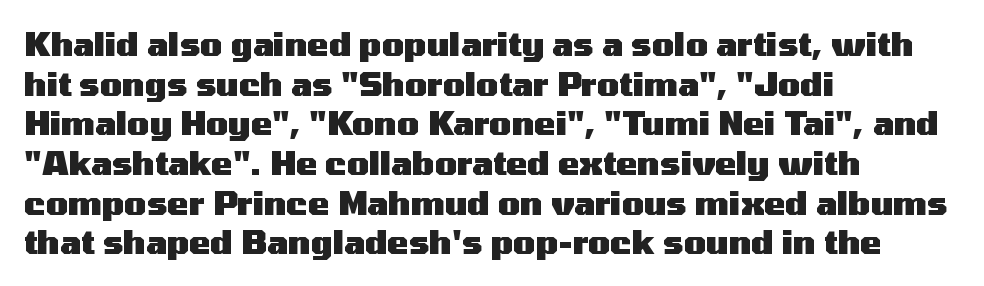
{"serif": "no", "italic": "no", "bold": "yes", "weight": "heavy", "width": "wide", "stroke_contrast": "medium", "x_height": "medium", "monospaced": "no", "underline": "no", "align": "left", "line_spacing_ratio": 1.24, "letter_spacing": "normal", "letter_spacing_em": 0.0, "glyph_px": 32}
